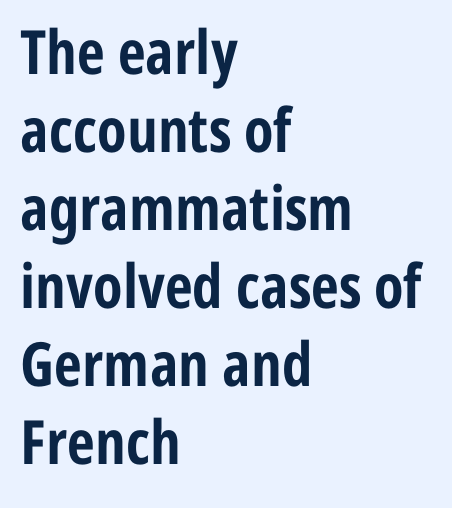
Designer's note — italics off, roman on. You can tell from the bare stems that sans-serif type was used. Whoever set this chose a conventional vertical rhythm. Character widths vary here, with narrow letters taking less room than wide ones. Horizontal alignment here is leftward, the default for most running prose.
